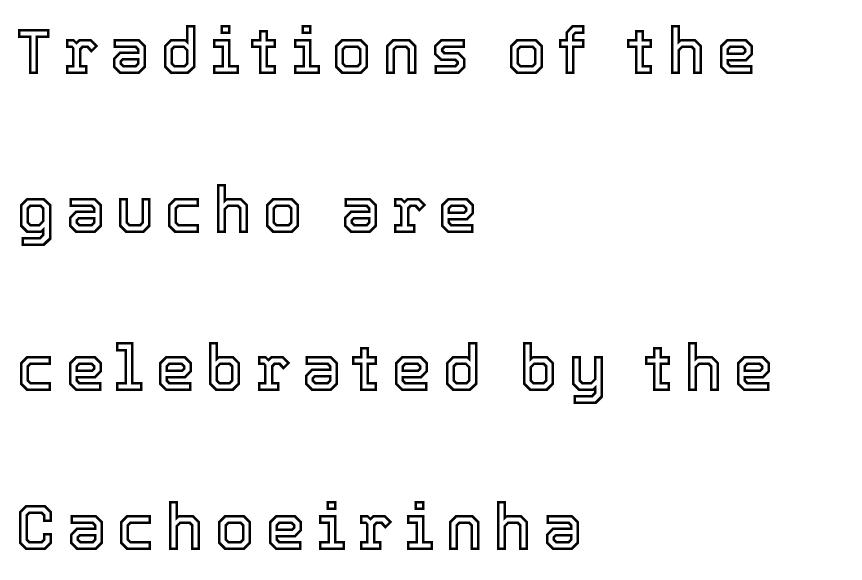
{"italic": "no", "width": "normal", "x_height": "medium", "monospaced": "no", "underline": "no", "align": "left", "line_spacing": "loose", "line_spacing_ratio": 2.48, "glyph_px": 64}
